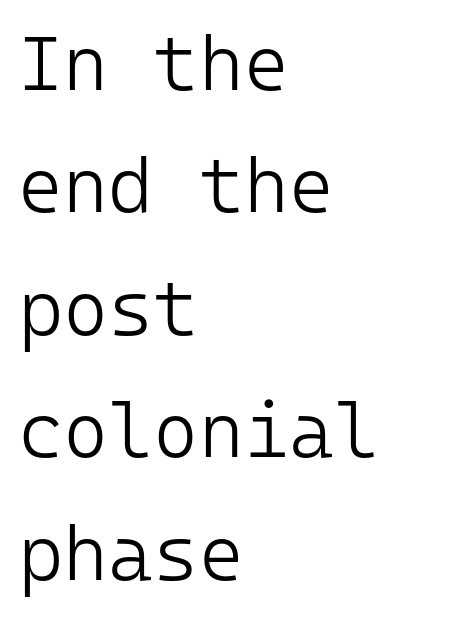
The image shows 77 px light sans-serif type, upright, monospaced; set left-aligned, normal line spacing (1.59x), normal letter spacing, not underlined; low stroke contrast and a medium x-height.
